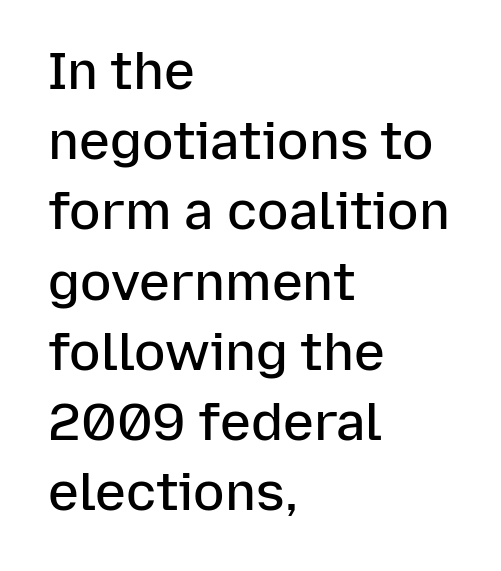
The image shows 52 px semibold sans-serif type, upright; set left-aligned, normal line spacing (1.35x), normal letter spacing, not underlined; low stroke contrast and a medium x-height.
